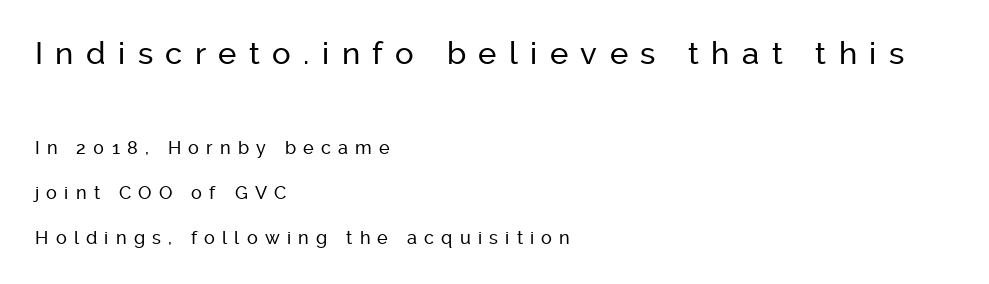
The image shows 31 px sans-serif type, upright; set left-aligned, loose line spacing (2.49x), unusually wide letter spacing (+0.4 em), not underlined; the first (top) block is 1.72x larger; low stroke contrast and a medium x-height.
